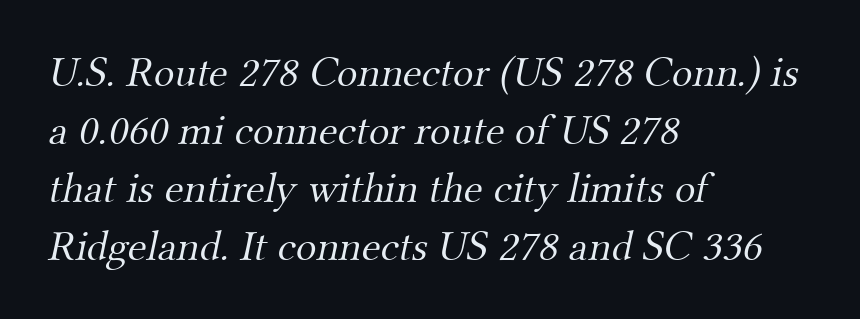
{"serif": "yes", "bold": "no", "weight": "light", "width": "normal", "stroke_contrast": "medium", "x_height": "small", "monospaced": "no", "underline": "no", "align": "left", "line_spacing": "normal", "line_spacing_ratio": 1.35, "letter_spacing": "normal", "letter_spacing_em": 0.0, "glyph_px": 43}
